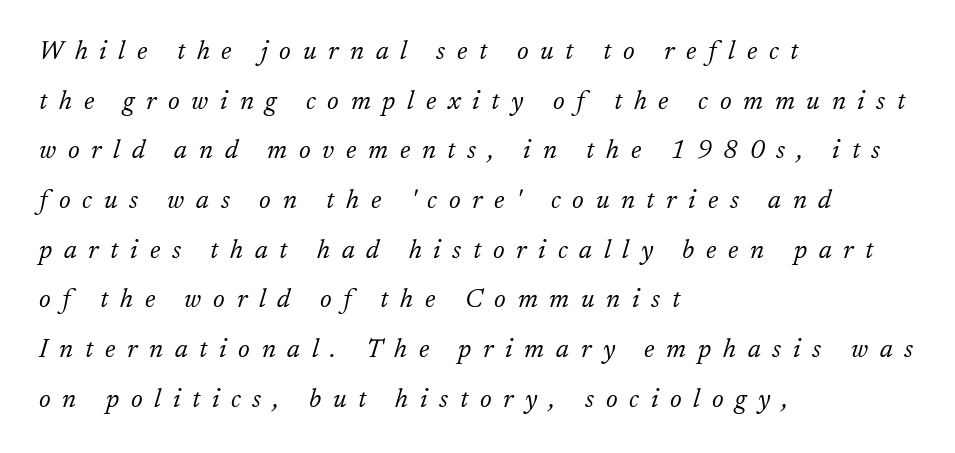
Counters stay open thanks to moderate or lighter strokes. Glance below the letters and you will spot only blank space. The rendering anchors every line to the left-hand side. It's the slanting kind of type. The rendering uses a large line-height, opening up the rows.
